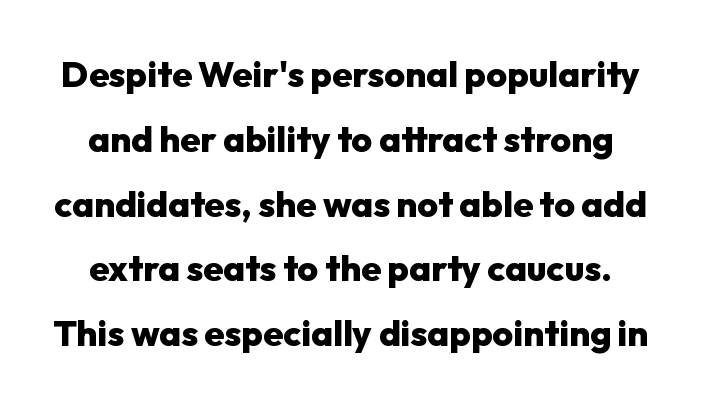
{"serif": "no", "italic": "no", "bold": "yes", "weight": "heavy", "width": "normal", "stroke_contrast": "low", "x_height": "medium", "monospaced": "no", "underline": "no", "line_spacing_ratio": 1.8, "letter_spacing": "normal", "letter_spacing_em": 0.0, "glyph_px": 36}
